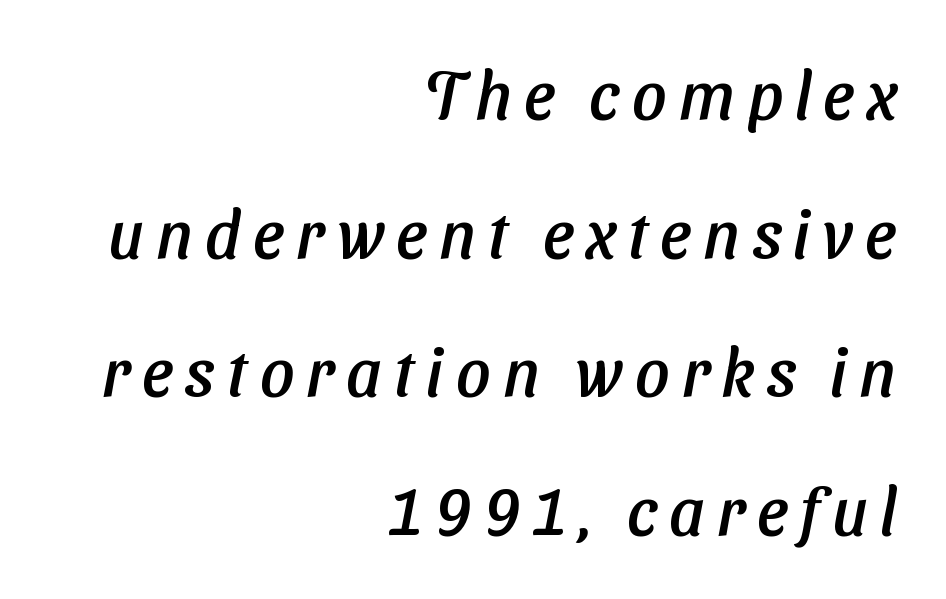
The image shows 67 px sans-serif type; set right-aligned, loose line spacing (2.07x), not underlined; low stroke contrast and a medium x-height.
